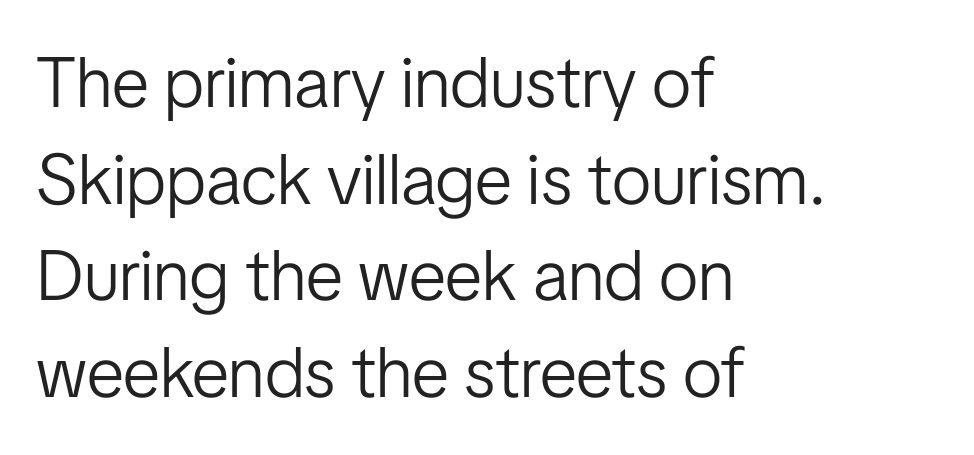
Quick note: not italic, upright. This reads as an unemphasized weight, regular at the heaviest. Are there feet on the stems? There aren't — it's a sans. The gaps between neighbouring characters are ordinary and unremarkable. The paragraph shown leans on its left margin. The passage shown is typed in a proportional face where columns would drift.
